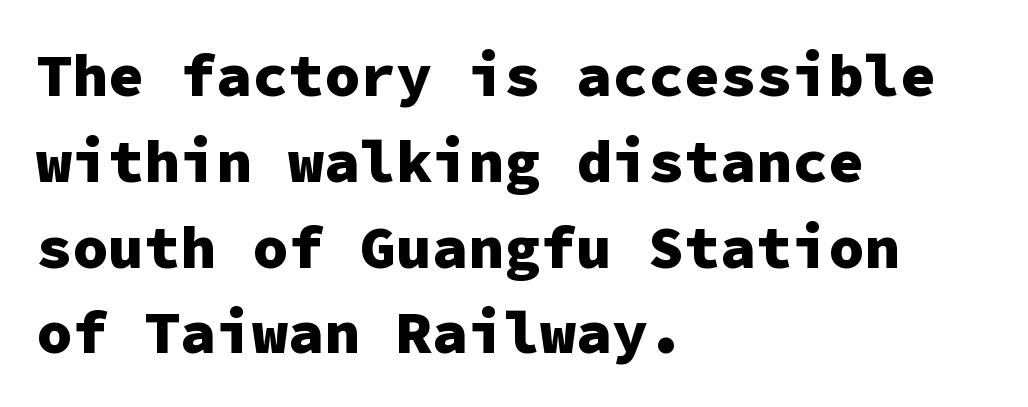
Q: Is the text bold? A: Yes.
Q: Is the text italic (slanted)? A: No, it is upright.
Q: Is the typeface a serif or a sans-serif typeface? A: Sans-serif.
Q: Is the text underlined? A: No.
Q: How is the paragraph aligned? A: Left-aligned.
Q: Is the spacing between letters normal or unusually wide? A: Normal.
Q: Is the spacing between lines tight, normal or loose? A: Normal.
Q: Width (condensed, normal, or wide)? A: Normal.
Q: Stroke contrast? A: Low.
Q: x-height? A: Medium.
Q: Monospaced? A: Yes.
